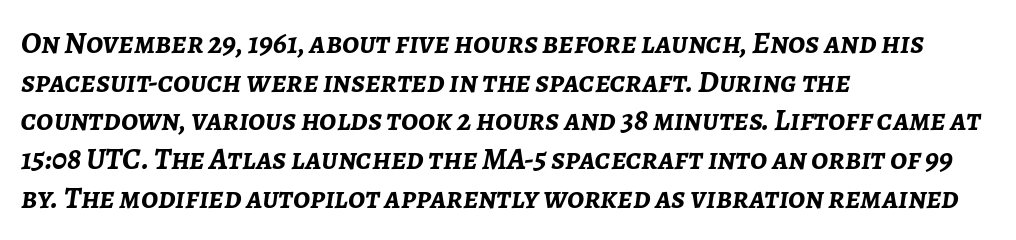
{"italic": "yes", "lean": "right", "slant_degrees": 7, "bold": "yes", "weight": "semibold", "width": "normal", "stroke_contrast": "low", "x_height": "medium", "monospaced": "no", "underline": "no", "align": "left", "line_spacing": "normal", "line_spacing_ratio": 1.25, "letter_spacing": "normal", "letter_spacing_em": 0.0, "glyph_px": 31}
